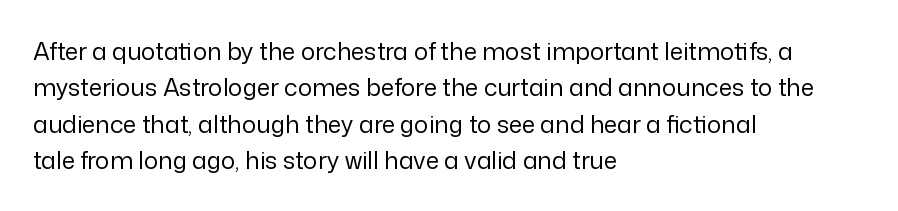
The foot of each line stays bare and open. These lines stack with their left ends in a neat column. Italic: no, the glyphs are upright roman. These lines sit exactly where default settings would place them.
